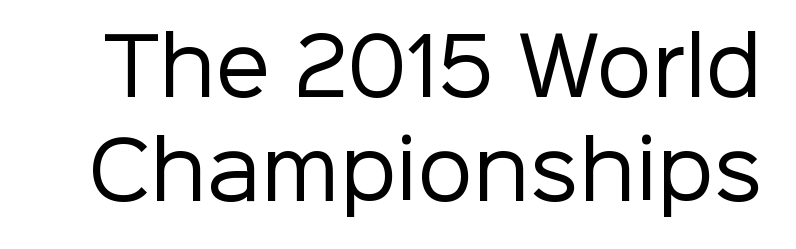
Q: Is the text bold? A: No.
Q: Is the text italic (slanted)? A: No, it is upright.
Q: Is the typeface a serif or a sans-serif typeface? A: Sans-serif.
Q: Is the text underlined? A: No.
Q: Is the spacing between letters normal or unusually wide? A: Normal.
Q: Is the spacing between lines tight, normal or loose? A: Normal.
Q: Width (condensed, normal, or wide)? A: Normal.
Q: Stroke contrast? A: Low.
Q: x-height? A: Medium.
Q: Monospaced? A: No.
